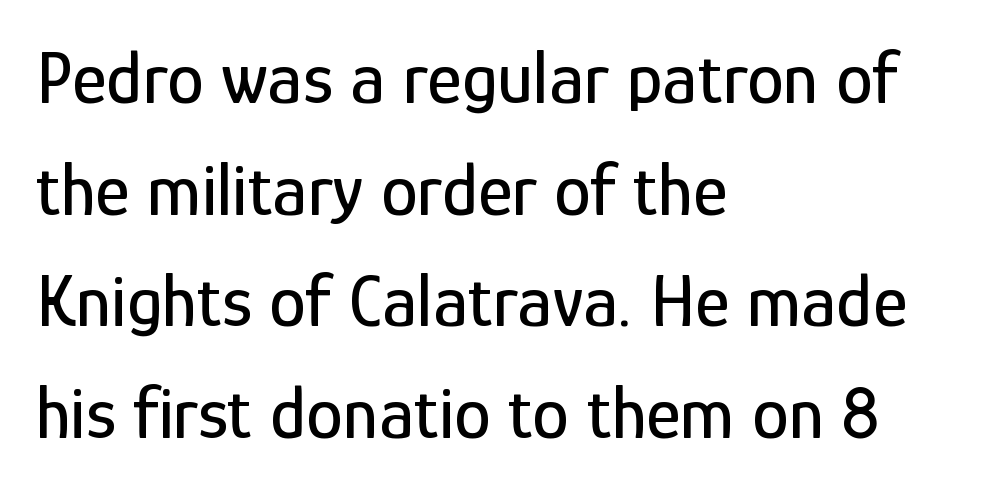
Q: Is the text italic (slanted)? A: No, it is upright.
Q: Is the typeface a serif or a sans-serif typeface? A: Sans-serif.
Q: Is the text underlined? A: No.
Q: How is the paragraph aligned? A: Left-aligned.
Q: Is the spacing between letters normal or unusually wide? A: Normal.
Q: Is the spacing between lines tight, normal or loose? A: Normal.
Q: Width (condensed, normal, or wide)? A: Condensed.
Q: Stroke contrast? A: Low.
Q: x-height? A: Medium.
Q: Monospaced? A: No.
